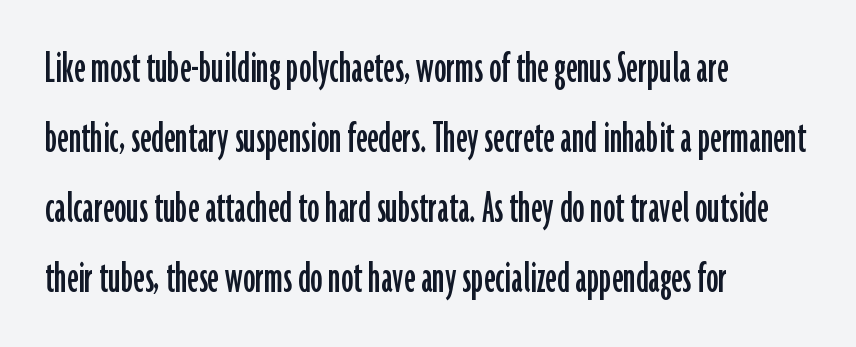
The image shows 49 px condensed sans-serif type, upright; set left-aligned, normal line spacing (1.43x), normal letter spacing, not underlined; low stroke contrast and a medium x-height.
